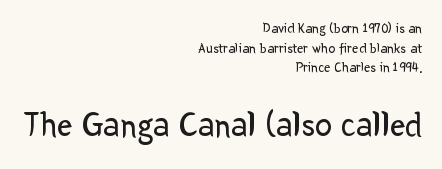
The image shows 34 px regular-weight sans-serif type, upright; set right-aligned, normal line spacing (1.41x), normal letter spacing, not underlined; the second (bottom) block is 2.43x larger; low stroke contrast and a medium x-height.
